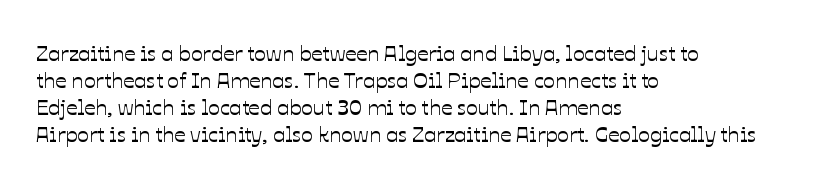
{"italic": "no", "underline": "no", "align": "left", "line_spacing_ratio": 1.23, "letter_spacing": "normal", "letter_spacing_em": 0.0, "glyph_px": 22}
